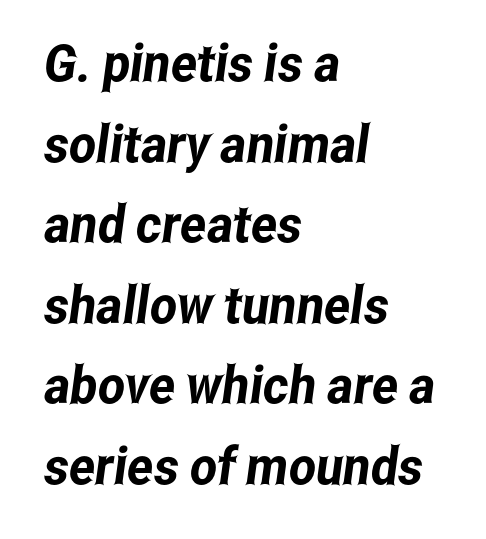
A typesetter would call this proportional, since set widths differ per character. The passage shown has conventional tracking throughout. If you measured baseline to baseline, you'd find a middling distance. The space beneath each line is pristine and unruled. Does the type have serifs? No, each stem ends abruptly. Typeset ragged right — the left edge is the straight one.
